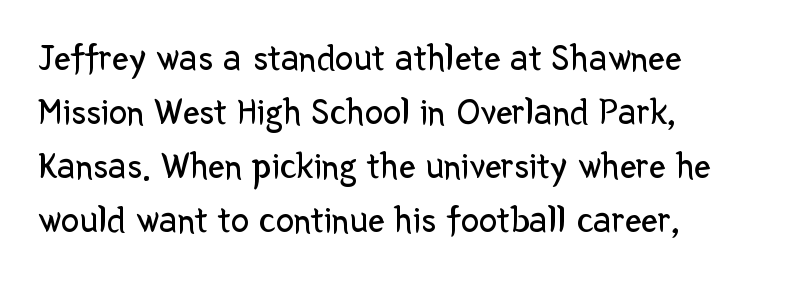
Letterform terminals end flat and unadorned throughout the passage. Caption: face not bold, strokes unweighted. Evenly set lines give the paragraph a standard silhouette. The words here are not underlined. The face used here is proportionally spaced, like ordinary book or web type.
